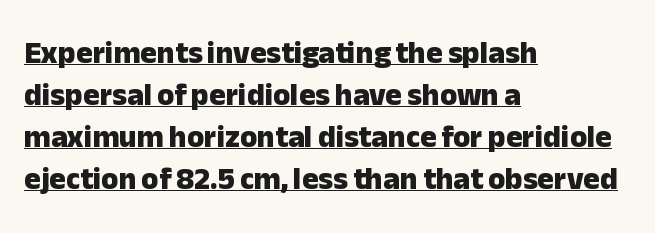
{"serif": "no", "italic": "no", "bold": "yes", "weight": "heavy", "width": "normal", "stroke_contrast": "low", "x_height": "medium", "monospaced": "no", "underline": "yes", "align": "left", "line_spacing": "normal", "line_spacing_ratio": 1.35, "letter_spacing": "normal", "letter_spacing_em": 0.0, "glyph_px": 31}
